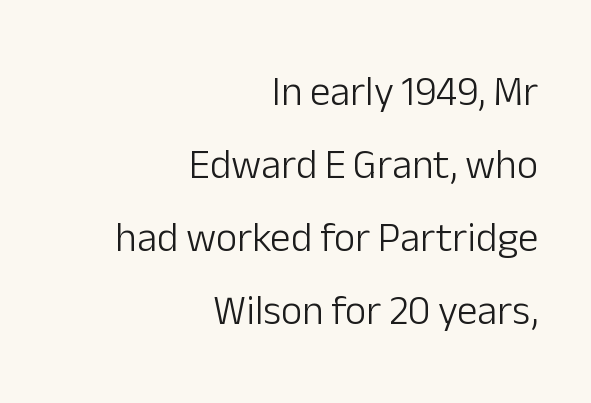
In terms of posture, this sample is upright. These lines are rendered in a variable-pitch font. The tracking reads as untouched default to a designer's eye. The baseline area is clear.
